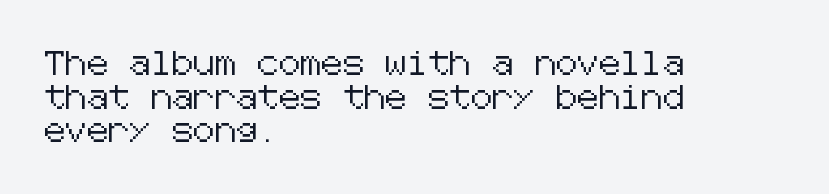
Leading matches the norm, producing a regular column. Every stem runs plumb, perpendicular to the baseline. Underline: absent. In CSS terms this would be text-align: left. Here the glyphs are tracked normally, forming tight word shapes.
